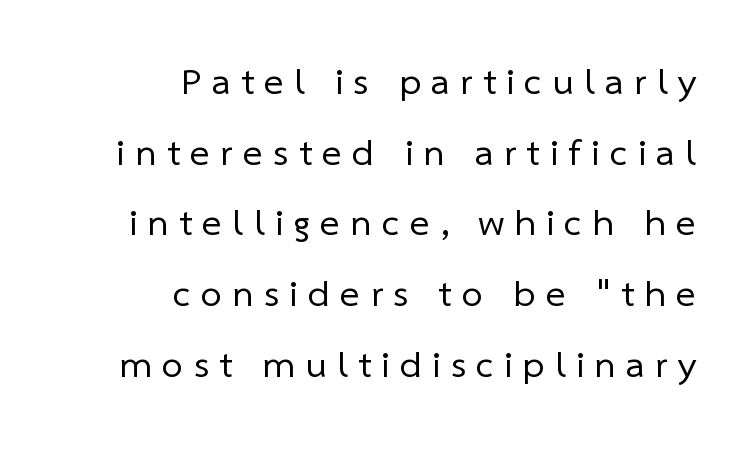
{"serif": "no", "bold": "no", "weight": "regular", "width": "normal", "stroke_contrast": "low", "x_height": "medium", "monospaced": "no", "underline": "no", "align": "right", "line_spacing_ratio": 1.86, "letter_spacing": "wide", "letter_spacing_em": 0.27, "glyph_px": 38}
